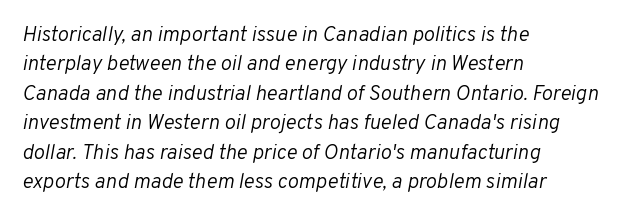
{"italic": "yes", "lean": "right", "slant_degrees": 10, "bold": "no", "underline": "no", "align": "left", "line_spacing": "normal", "line_spacing_ratio": 1.4, "letter_spacing": "normal", "letter_spacing_em": 0.0, "glyph_px": 21}
